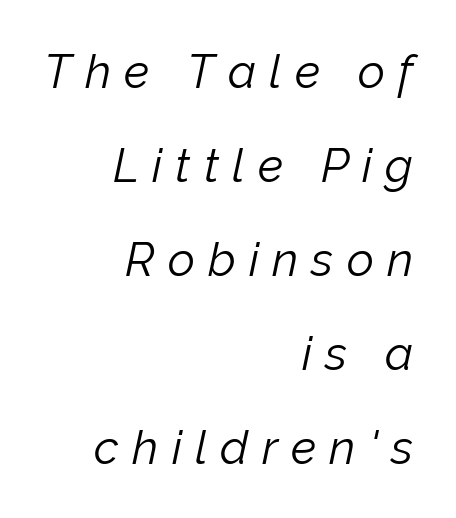
{"italic": "yes", "lean": "right", "slant_degrees": 12, "bold": "no", "weight": "light", "width": "normal", "stroke_contrast": "low", "x_height": "medium", "monospaced": "no", "underline": "no", "align": "right", "line_spacing": "loose", "line_spacing_ratio": 2.0, "letter_spacing": "wide", "letter_spacing_em": 0.28, "glyph_px": 47}
